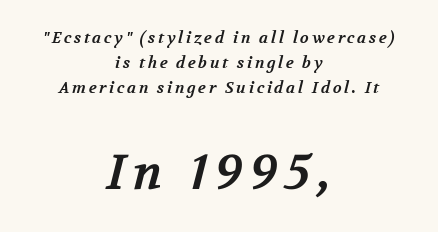
Neither beginnings nor endings align; midpoints do. How heavy is the stroke? Heavy — this is a bold. Top chunk: small. Bottom chunk: large. You can tell from the footed stems that serif type was used. Do the characters align in a grid? No, the font is proportional.
